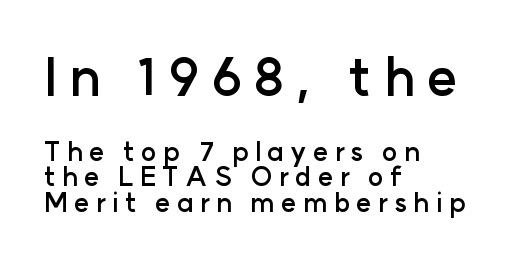
The ragged edge is on the right, which tells us the setting is flush left. Regarding leading, the lines here are crowded together. Think of a printed novel: that variable character pitch is what you see here. Substantial extra tracking has been applied to these lines. A typesetter would label this face a sans. Just letters on the line, the space beneath them empty.
